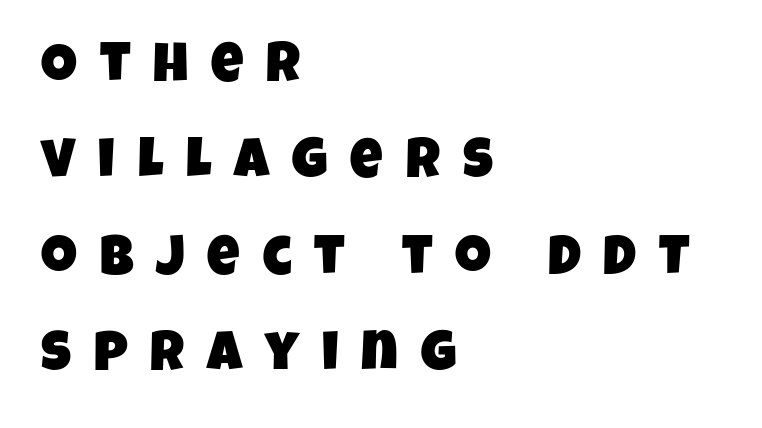
Check under the words: just untouched page. Observe the wide spacing: letters keep a clear distance from each other. Do the characters align in a grid? No, the font is proportional. Left-aligned paragraph, ragged on the right. These lines are composed in type without serifs.
